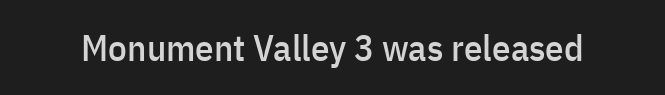
The letters sit at their default tracking, neither squeezed nor spread. The specimen reads as upright at a glance. Proportional: the letters do not fall into vertical columns. Each row of text sits above clean, open space.
